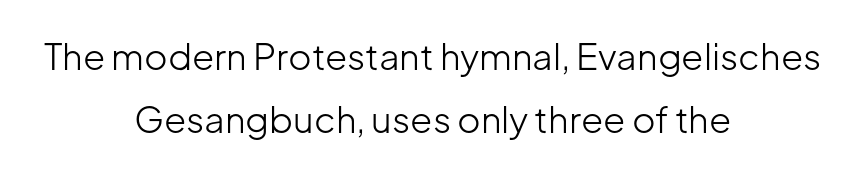
{"serif": "no", "italic": "no", "bold": "no", "weight": "light", "width": "normal", "stroke_contrast": "low", "x_height": "medium", "monospaced": "no", "underline": "no", "align": "center", "line_spacing_ratio": 1.75, "letter_spacing": "normal", "letter_spacing_em": 0.0, "glyph_px": 36}
